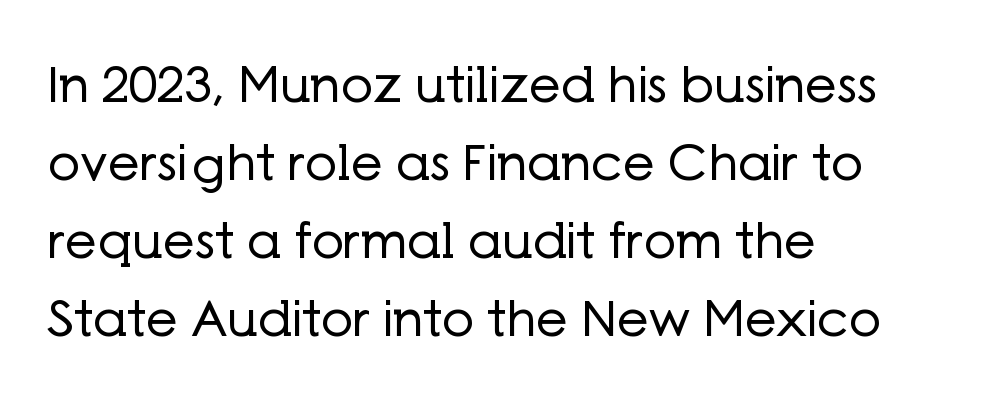
If you measured baseline to baseline, you'd find a middling distance. Is the letter spacing exaggerated? No — it looks like the ordinary default. These lines stack with their left ends in a neat column. Grotesque or geometric, the face here clearly has no serifs. Stems here are at most as thick as an everyday book face. The letters stand upright; this is a roman face.
